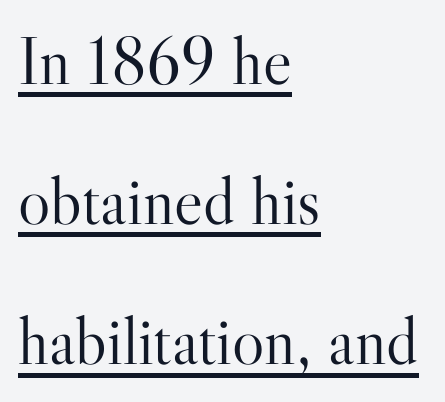
The image shows 68 px light serif type, upright; set left-aligned, loose line spacing (2.06x), normal letter spacing, underlined; high stroke contrast and a small x-height.
